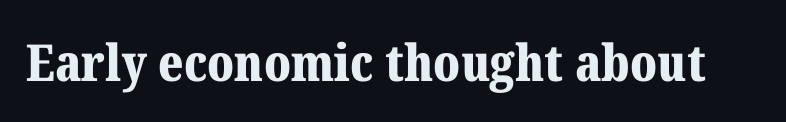
{"serif": "yes", "italic": "no", "bold": "yes", "weight": "bold", "width": "normal", "stroke_contrast": "medium", "x_height": "medium", "monospaced": "no", "underline": "no", "letter_spacing": "normal", "letter_spacing_em": 0.0, "glyph_px": 51}
